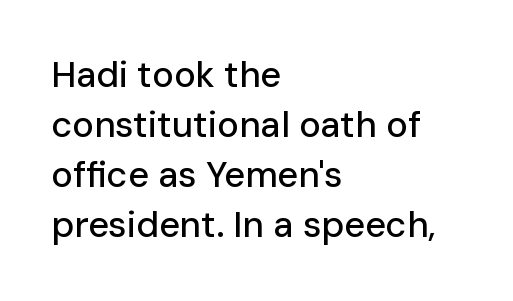
Q: Is the text italic (slanted)? A: No, it is upright.
Q: Is the typeface a serif or a sans-serif typeface? A: Sans-serif.
Q: Is the text underlined? A: No.
Q: How is the paragraph aligned? A: Left-aligned.
Q: Is the spacing between letters normal or unusually wide? A: Normal.
Q: Is the spacing between lines tight, normal or loose? A: Normal.
Q: Width (condensed, normal, or wide)? A: Normal.
Q: Stroke contrast? A: Low.
Q: x-height? A: Medium.
Q: Monospaced? A: No.
